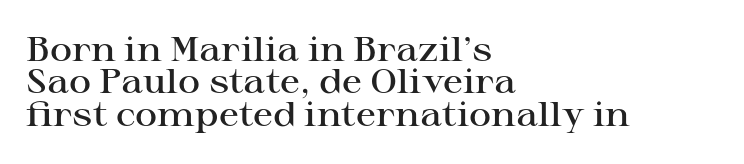
Q: Is the text bold? A: Semi-bold.
Q: Is the text italic (slanted)? A: No, it is upright.
Q: Is the typeface a serif or a sans-serif typeface? A: Serif.
Q: Is the text underlined? A: No.
Q: How is the paragraph aligned? A: Left-aligned.
Q: Is the spacing between letters normal or unusually wide? A: Normal.
Q: Is the spacing between lines tight, normal or loose? A: Tight.
Q: Width (condensed, normal, or wide)? A: Wide.
Q: Stroke contrast? A: High.
Q: x-height? A: Medium.
Q: Monospaced? A: No.
